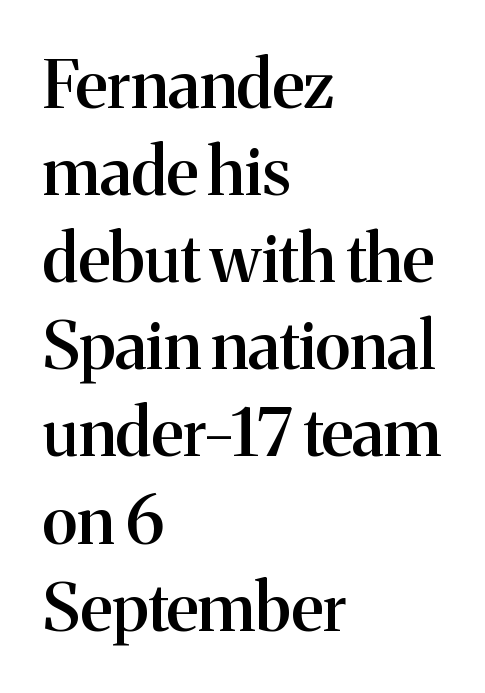
Q: Is the text bold? A: Semi-bold.
Q: Is the text italic (slanted)? A: No, it is upright.
Q: Is the typeface a serif or a sans-serif typeface? A: Serif.
Q: Is the text underlined? A: No.
Q: How is the paragraph aligned? A: Left-aligned.
Q: Is the spacing between letters normal or unusually wide? A: Normal.
Q: Is the spacing between lines tight, normal or loose? A: Normal.
Q: Width (condensed, normal, or wide)? A: Normal.
Q: Stroke contrast? A: Medium.
Q: x-height? A: Medium.
Q: Monospaced? A: No.
